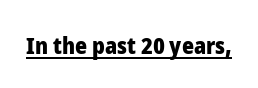
The image shows 23 px bold type, upright; set normal letter spacing, underlined.
